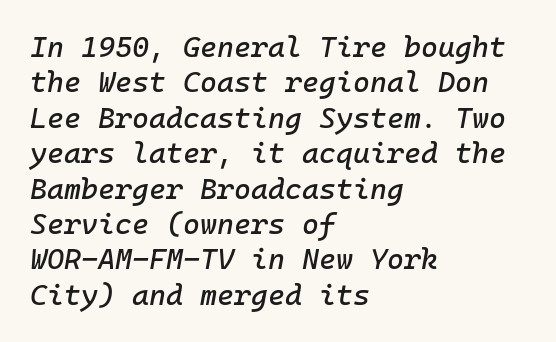
{"italic": "yes", "lean": "right", "slant_degrees": 10, "width": "normal", "stroke_contrast": "low", "x_height": "medium", "underline": "no", "align": "left", "line_spacing_ratio": 1.22, "letter_spacing": "normal", "letter_spacing_em": 0.0, "glyph_px": 29}
